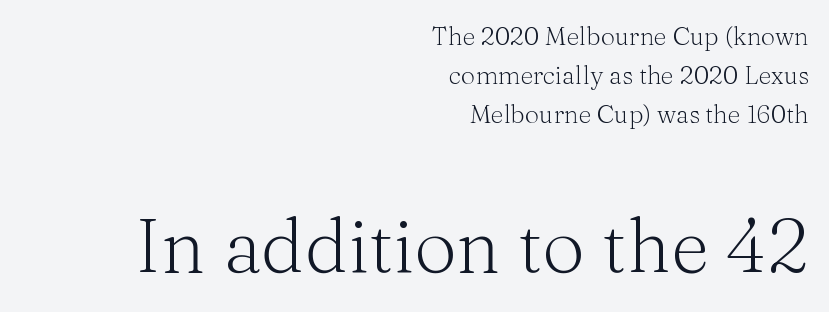
The image shows 75 px light serif type, upright; set right-aligned, normal line spacing (1.57x), normal letter spacing, not underlined; the second (bottom) block is 3.0x larger; medium stroke contrast and a medium x-height.
